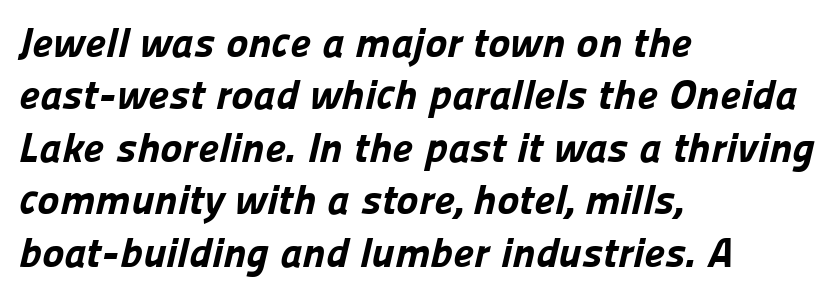
The image shows 42 px bold sans-serif type; set left-aligned, normal line spacing (1.25x), normal letter spacing, not underlined; low stroke contrast and a medium x-height.
